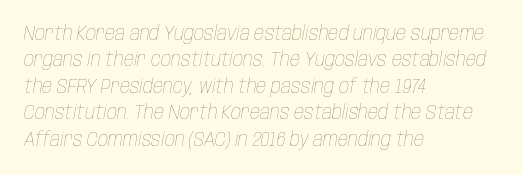
{"italic": "yes", "lean": "right", "slant_degrees": 10, "bold": "no", "underline": "no", "align": "left", "line_spacing": "normal", "line_spacing_ratio": 1.32, "letter_spacing": "normal", "letter_spacing_em": 0.0, "glyph_px": 20}
